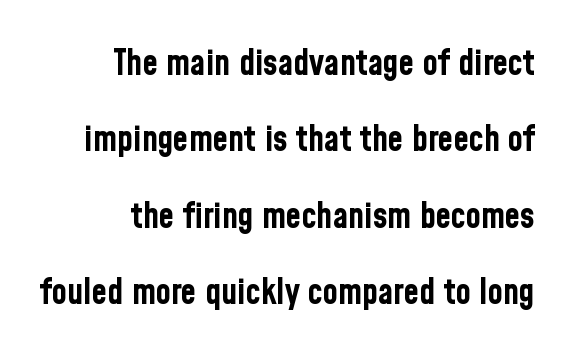
Each new line begins a long way beneath the previous one. The letters stand straight up with perfectly vertical stems. The letterforms sit shoulder to shoulder at normal distance. The passage shown is typeset with a sans-serif family. Proportional: the letters do not fall into vertical columns.
